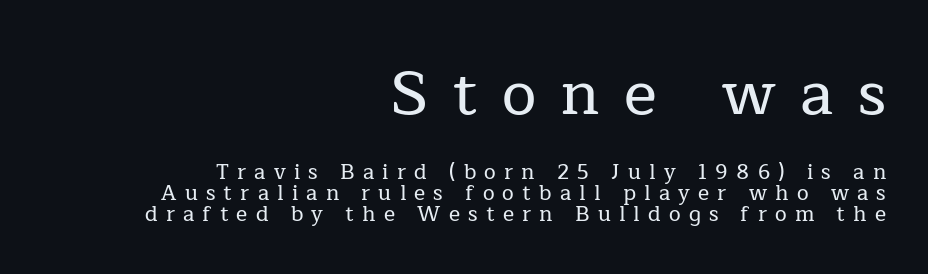
{"serif": "yes", "italic": "no", "width": "normal", "stroke_contrast": "low", "x_height": "medium", "monospaced": "no", "underline": "no", "align": "right", "line_spacing": "tight", "line_spacing_ratio": 1.0, "letter_spacing": "wide", "letter_spacing_em": 0.39, "larger_block": "first", "size_ratio": 2.95, "glyph_px": 62}
